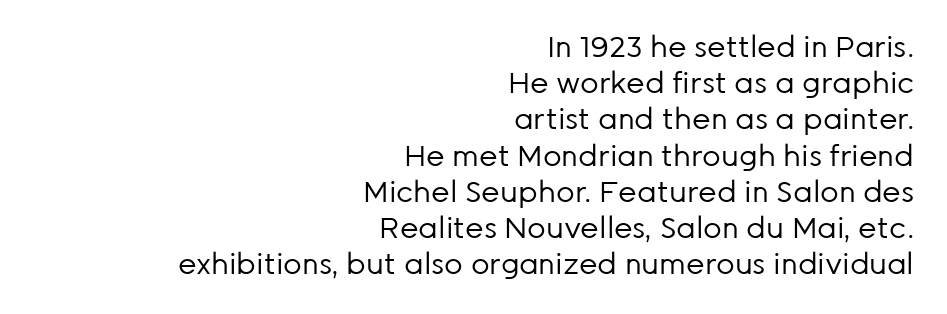
Italic? Not at all — the glyphs are vertical. Students, note that the glyphs here touch the page at normal intervals. The specimen omits any rule beneath the text block's lines. The letters advance in unequal steps, a hallmark of proportional type. Nothing sits at the stroke ends, so this counts as sans-serif.
